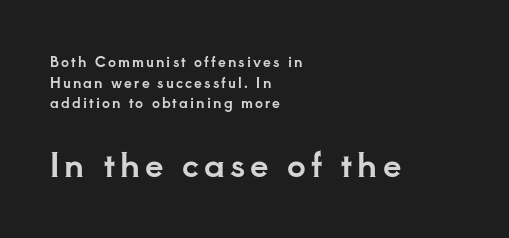
{"serif": "yes", "italic": "no", "width": "normal", "stroke_contrast": "low", "x_height": "small", "monospaced": "no", "underline": "no", "align": "left", "line_spacing": "normal", "line_spacing_ratio": 1.47, "larger_block": "second", "size_ratio": 2.36, "glyph_px": 33}
